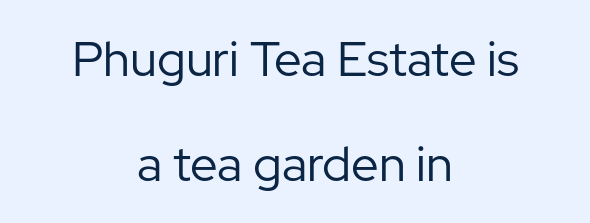
The image shows 49 px regular-weight sans-serif type, upright; set centered, loose line spacing (2.15x), normal letter spacing, not underlined; low stroke contrast and a medium x-height.
